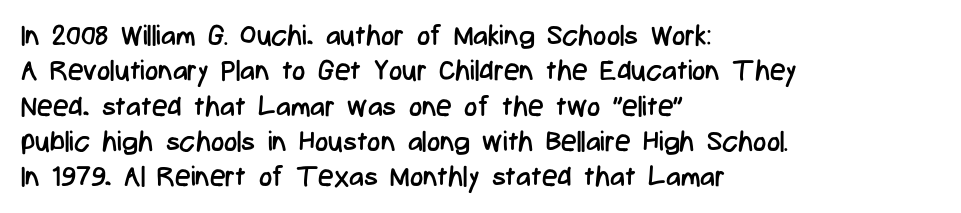
Q: Is the text bold? A: No.
Q: Is the text italic (slanted)? A: No, it is upright.
Q: Is the typeface a serif or a sans-serif typeface? A: Sans-serif.
Q: Is the text underlined? A: No.
Q: How is the paragraph aligned? A: Left-aligned.
Q: Is the spacing between letters normal or unusually wide? A: Normal.
Q: Is the spacing between lines tight, normal or loose? A: Normal.
Q: Width (condensed, normal, or wide)? A: Condensed.
Q: Stroke contrast? A: Low.
Q: x-height? A: Medium.
Q: Monospaced? A: No.
